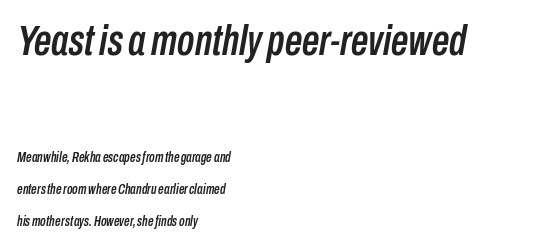
The image shows 43 px condensed type, italic (leaning right); set left-aligned, loose line spacing (2.27x), normal letter spacing, not underlined; the first (top) block is 3.07x larger; low stroke contrast and a medium x-height.
